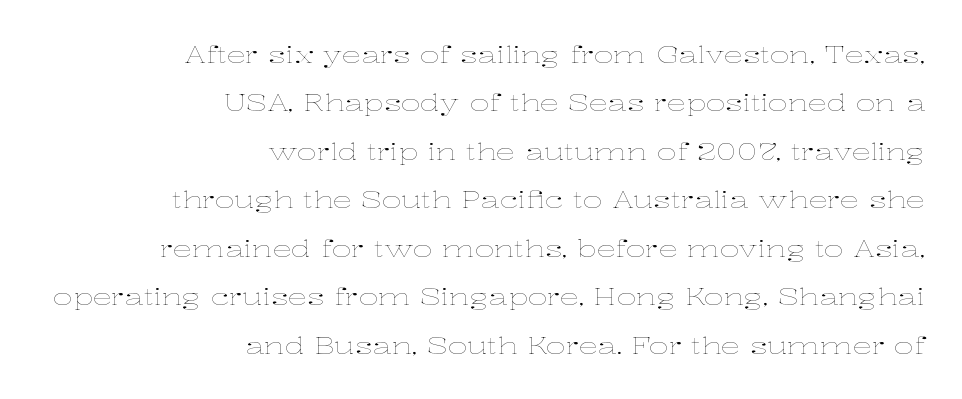
{"italic": "no", "bold": "no", "underline": "no", "align": "right", "line_spacing": "loose", "line_spacing_ratio": 2.02, "letter_spacing": "normal", "letter_spacing_em": 0.0, "glyph_px": 24}
